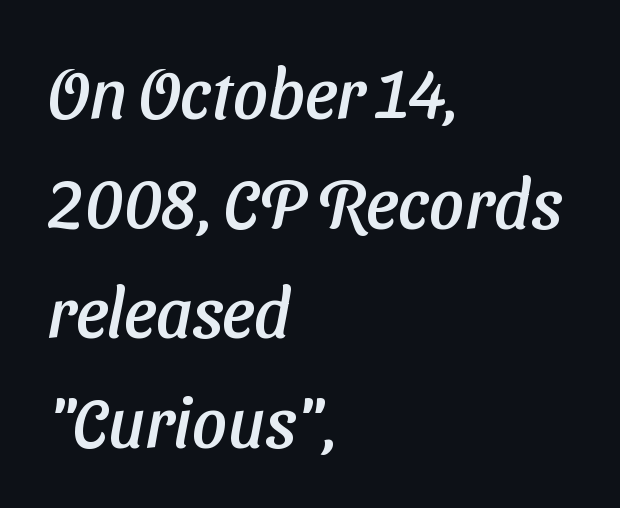
{"serif": "no", "width": "normal", "stroke_contrast": "low", "x_height": "medium", "monospaced": "no", "underline": "no", "align": "left", "line_spacing": "normal", "line_spacing_ratio": 1.59, "letter_spacing": "normal", "letter_spacing_em": 0.0, "glyph_px": 69}
